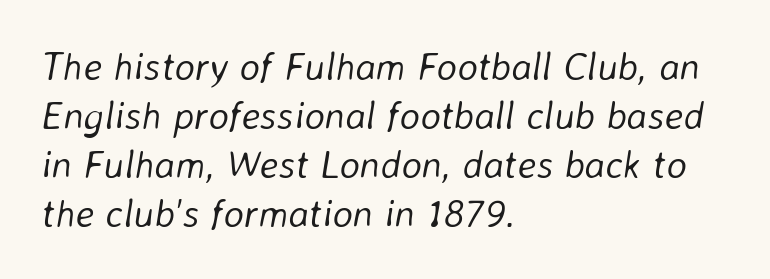
{"italic": "yes", "lean": "right", "slant_degrees": 8, "bold": "no", "weight": "light", "width": "normal", "stroke_contrast": "low", "x_height": "medium", "monospaced": "no", "underline": "no", "align": "left", "line_spacing": "normal", "line_spacing_ratio": 1.26, "letter_spacing": "normal", "letter_spacing_em": 0.0, "glyph_px": 39}
